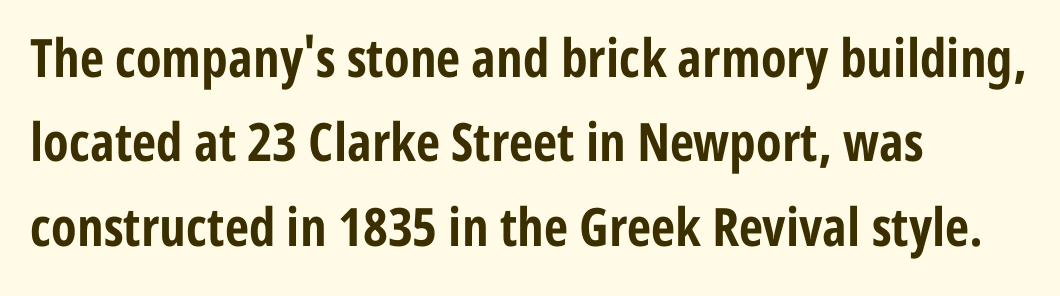
Nothing sits at the stroke ends, so this counts as sans-serif. Line beginnings align vertically; line endings do not. The vertical gap from one line to the next is medium. These lines are rendered in a variable-pitch font. Does the weight exceed regular? Yes, all the way to bold. Type without underlining.
